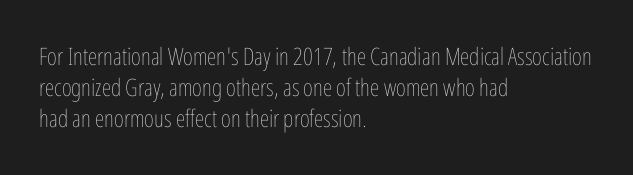
{"italic": "no", "bold": "no", "underline": "no", "align": "left", "line_spacing": "normal", "line_spacing_ratio": 1.3, "letter_spacing": "normal", "letter_spacing_em": 0.0, "glyph_px": 24}
